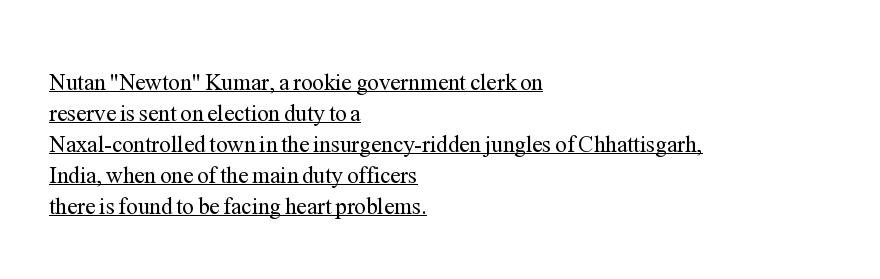
The image shows 23 px text type, upright; set left-aligned, normal line spacing (1.35x), normal letter spacing, underlined.
